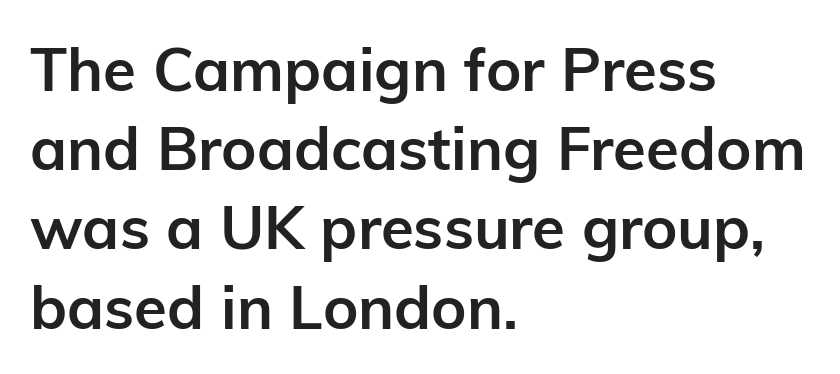
Looks like regular typesetting: each glyph gets only the width it needs. The face used here has the dense, thick strokes of a bold. What kind of face is this? One without serifs — a sans. Posture: straight, roman, zero tilt.
